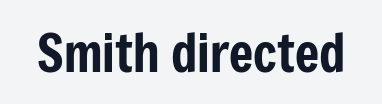
Nobody drew a line under any word here. Caption: standard tracking, unaltered. Font category for this specimen: sans-serif. The specimen reads as upright at a glance. The passage shown is typed in a proportional face where columns would drift.
